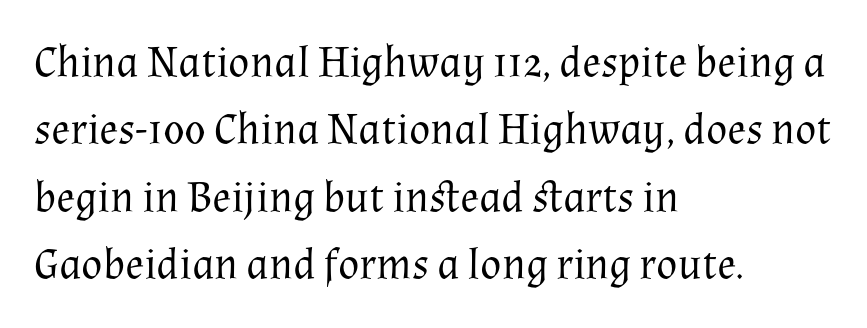
Q: Is the text bold? A: No.
Q: Is the text italic (slanted)? A: No, it is upright.
Q: Is the typeface a serif or a sans-serif typeface? A: Serif.
Q: Is the text underlined? A: No.
Q: How is the paragraph aligned? A: Left-aligned.
Q: Is the spacing between letters normal or unusually wide? A: Normal.
Q: Is the spacing between lines tight, normal or loose? A: Normal.
Q: Width (condensed, normal, or wide)? A: Normal.
Q: Stroke contrast? A: Medium.
Q: x-height? A: Medium.
Q: Monospaced? A: No.
